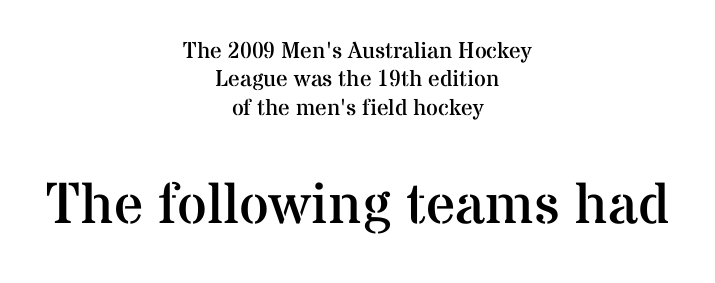
Q: Is the text bold? A: No.
Q: Is the text italic (slanted)? A: No, it is upright.
Q: Is the typeface a serif or a sans-serif typeface? A: Serif.
Q: Is the text underlined? A: No.
Q: How is the paragraph aligned? A: Centered.
Q: Is the spacing between letters normal or unusually wide? A: Normal.
Q: Which block of text is set in a larger size, the first (top) or the second (bottom)? A: The second (bottom) one.
Q: Width (condensed, normal, or wide)? A: Normal.
Q: Stroke contrast? A: Medium.
Q: x-height? A: Medium.
Q: Monospaced? A: No.
